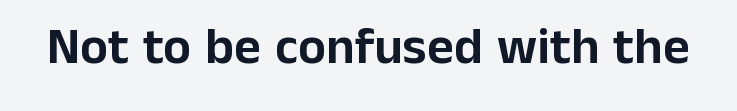
The image shows 52 px sans-serif type, upright; set normal letter spacing, not underlined; low stroke contrast and a medium x-height.
